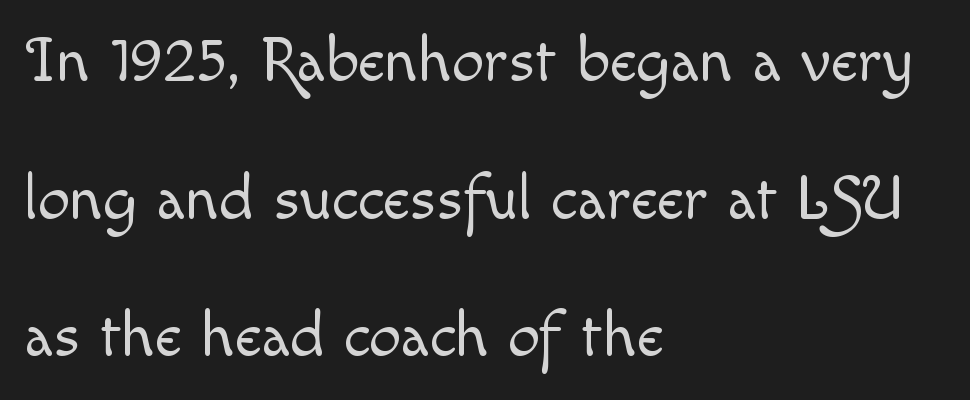
Quick note: not italic, upright. Letters have the restrained weight of plain body copy at most. Each line starts at the same left margin while the right side varies. The line-height multiplier appears high, well above default. Tracking here is standard; glyphs follow each other at the usual distance.
